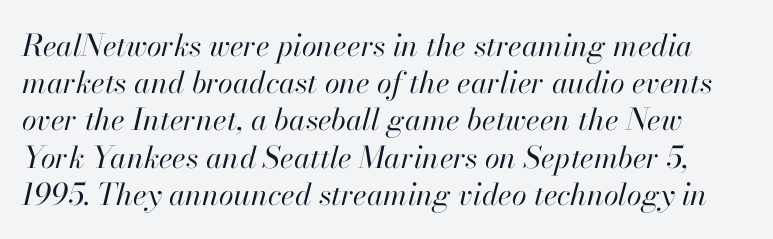
The image shows 30 px regular-weight type, italic (leaning right); set line spacing 1.24x, normal letter spacing, not underlined; high stroke contrast and a small x-height.
